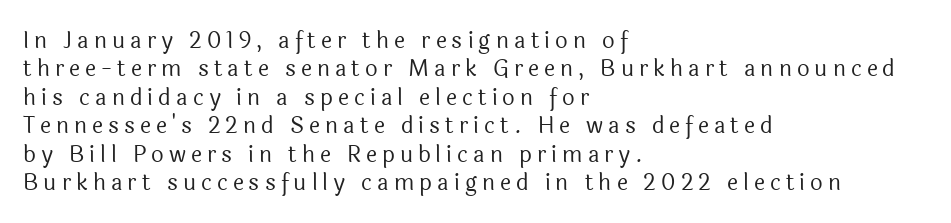
Q: Is the text bold? A: No.
Q: Is the text italic (slanted)? A: No, it is upright.
Q: Is the text underlined? A: No.
Q: How is the paragraph aligned? A: Left-aligned.
Q: Is the spacing between letters normal or unusually wide? A: Unusually wide.
Q: Is the spacing between lines tight, normal or loose? A: Normal.
